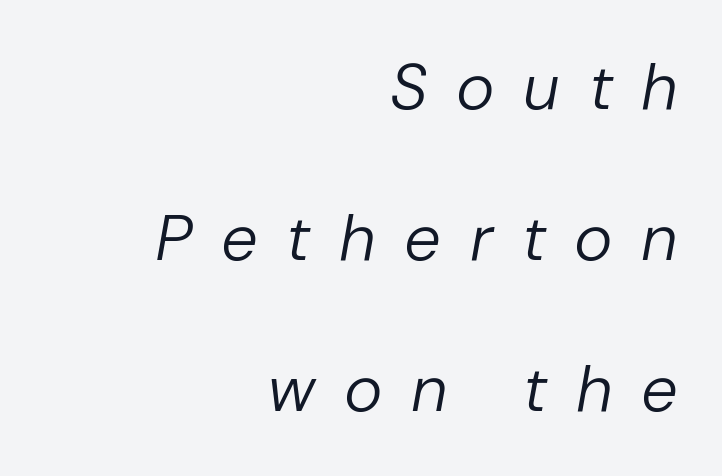
{"italic": "yes", "lean": "right", "slant_degrees": 10, "bold": "no", "weight": "regular", "width": "normal", "stroke_contrast": "low", "x_height": "medium", "monospaced": "no", "underline": "no", "align": "right", "line_spacing": "loose", "line_spacing_ratio": 2.32, "letter_spacing": "wide", "letter_spacing_em": 0.44, "glyph_px": 65}
